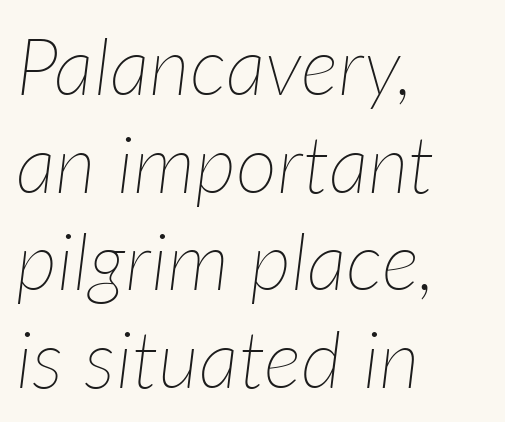
Q: Is the text bold? A: No.
Q: Is the text italic (slanted)? A: Yes, it leans right by about 7 degrees.
Q: Is the text underlined? A: No.
Q: How is the paragraph aligned? A: Left-aligned.
Q: Is the spacing between letters normal or unusually wide? A: Normal.
Q: Width (condensed, normal, or wide)? A: Normal.
Q: Stroke contrast? A: Low.
Q: x-height? A: Medium.
Q: Monospaced? A: No.
